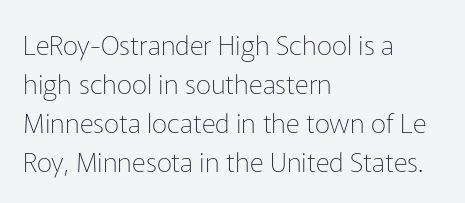
Nothing heavy about these letters — not bold at all. The block of text has a typical density, with ordinary space between rows. Posture: straight, roman, zero tilt. Quick note: underline off. The letterforms sit shoulder to shoulder at normal distance.
